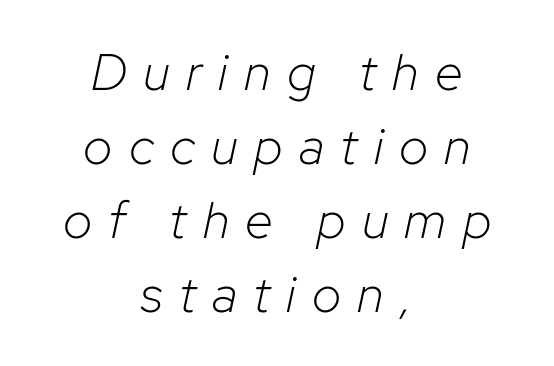
Q: Is the text bold? A: No.
Q: Is the text italic (slanted)? A: Yes, it leans right by about 12 degrees.
Q: Is the text underlined? A: No.
Q: How is the paragraph aligned? A: Centered.
Q: Is the spacing between letters normal or unusually wide? A: Unusually wide.
Q: Is the spacing between lines tight, normal or loose? A: Normal.
Q: Width (condensed, normal, or wide)? A: Normal.
Q: Stroke contrast? A: Low.
Q: x-height? A: Medium.
Q: Monospaced? A: No.
